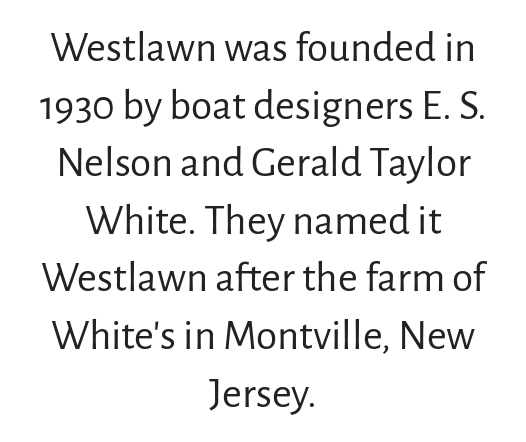
{"serif": "no", "italic": "no", "bold": "no", "weight": "regular", "width": "normal", "stroke_contrast": "low", "x_height": "medium", "monospaced": "no", "underline": "no", "align": "center", "line_spacing": "normal", "line_spacing_ratio": 1.34, "letter_spacing": "normal", "letter_spacing_em": 0.0, "glyph_px": 43}
